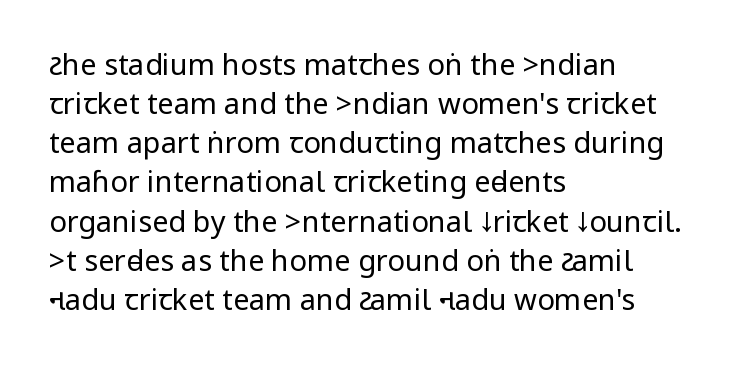
{"serif": "no", "italic": "no", "bold": "no", "weight": "regular", "width": "condensed", "stroke_contrast": "low", "underline": "no", "align": "left", "line_spacing": "normal", "line_spacing_ratio": 1.35, "letter_spacing": "normal", "letter_spacing_em": 0.0, "glyph_px": 29}
